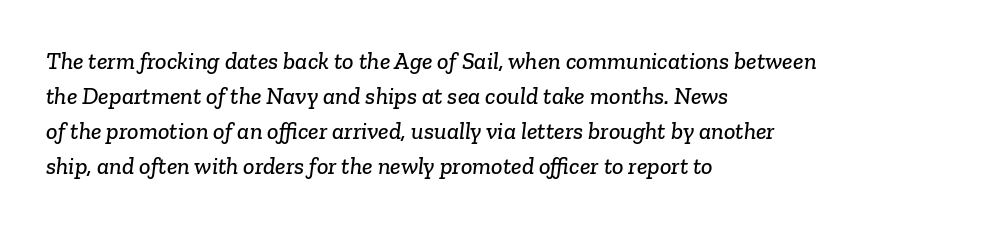
The image shows 24 px text type; set left-aligned, normal line spacing (1.46x), normal letter spacing, not underlined.
